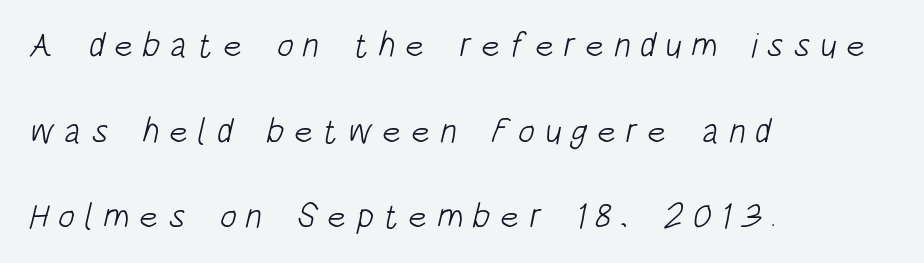
The face used here is proportionally spaced, like ordinary book or web type. Bold? No — there's no thickening of the strokes. Line spacing here is loose. Check under the words: just untouched page.
